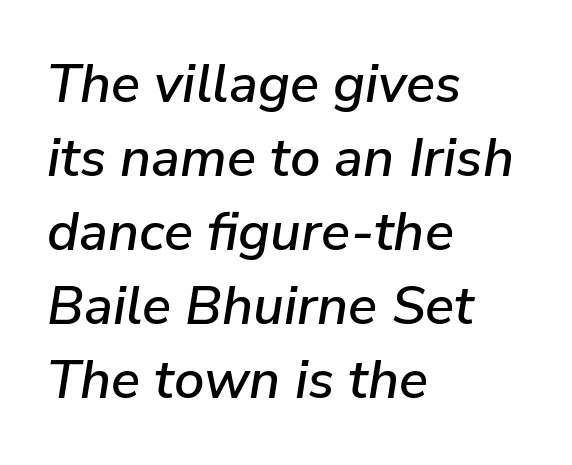
The letterforms sit shoulder to shoulder at normal distance. Every row of glyphs begins at an identical x-position on the left. The face used here is proportionally spaced, like ordinary book or web type. Glance below the letters and you will spot only blank space. Characters are canted at an angle relative to the baseline's perpendicular. These lines sit exactly where default settings would place them.
